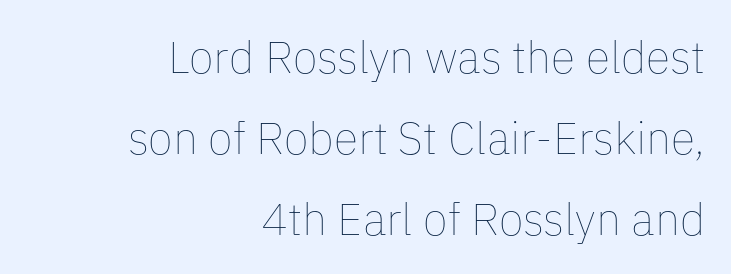
Q: Is the text bold? A: No.
Q: Is the text italic (slanted)? A: No, it is upright.
Q: Is the text underlined? A: No.
Q: How is the paragraph aligned? A: Right-aligned.
Q: Is the spacing between letters normal or unusually wide? A: Normal.
Q: Width (condensed, normal, or wide)? A: Normal.
Q: Stroke contrast? A: Low.
Q: x-height? A: Medium.
Q: Monospaced? A: No.
